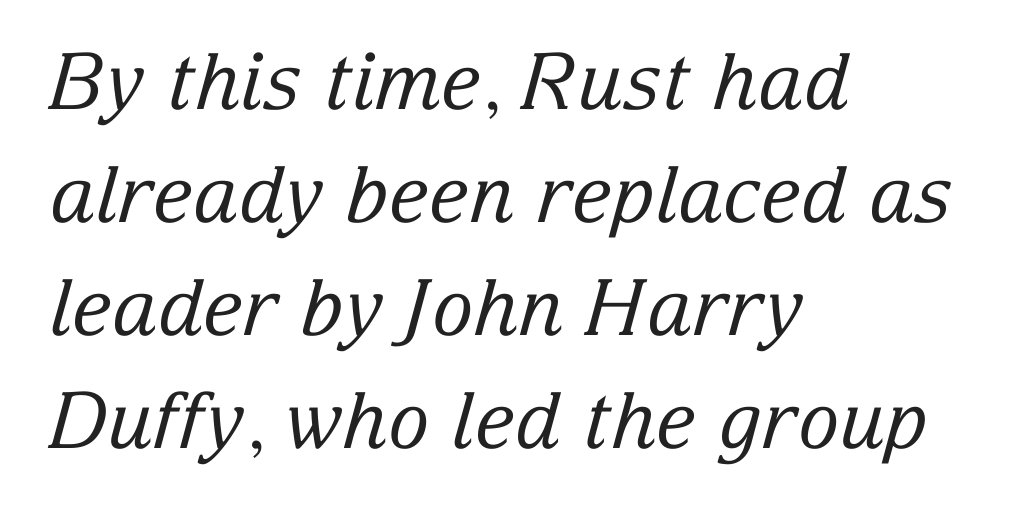
{"serif": "yes", "italic": "yes", "lean": "right", "slant_degrees": 15, "bold": "no", "weight": "regular", "width": "normal", "stroke_contrast": "low", "x_height": "medium", "monospaced": "no", "underline": "no", "align": "left", "line_spacing": "normal", "line_spacing_ratio": 1.45, "letter_spacing": "normal", "letter_spacing_em": 0.0, "glyph_px": 78}
